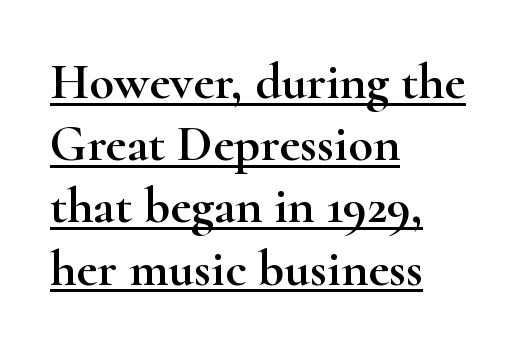
The image shows 51 px wide serif type, upright; set left-aligned, line spacing 1.22x, normal letter spacing, underlined; high stroke contrast and a small x-height.
